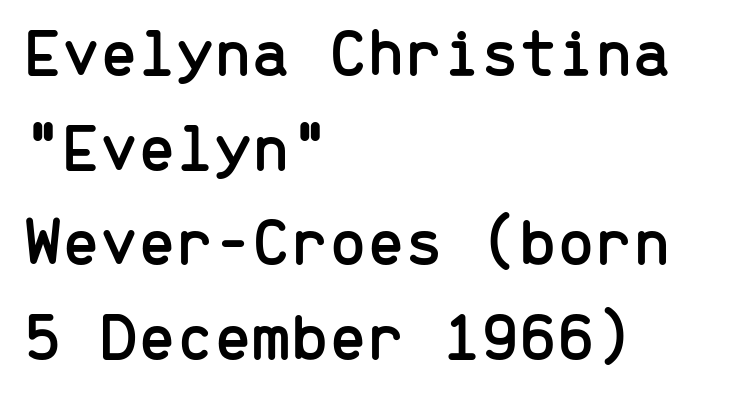
Q: Is the text italic (slanted)? A: No, it is upright.
Q: Is the typeface a serif or a sans-serif typeface? A: Sans-serif.
Q: Is the text underlined? A: No.
Q: How is the paragraph aligned? A: Left-aligned.
Q: Is the spacing between letters normal or unusually wide? A: Normal.
Q: Is the spacing between lines tight, normal or loose? A: Normal.
Q: Width (condensed, normal, or wide)? A: Normal.
Q: Stroke contrast? A: Low.
Q: x-height? A: Medium.
Q: Monospaced? A: Yes.
